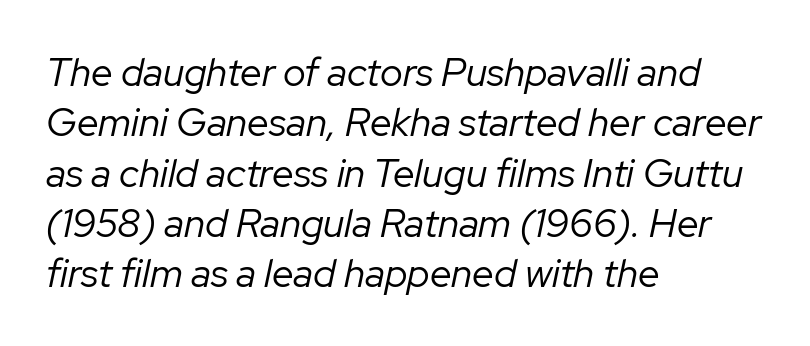
Q: Is the text bold? A: No.
Q: Is the text italic (slanted)? A: Yes, it leans right by about 12 degrees.
Q: Is the text underlined? A: No.
Q: How is the paragraph aligned? A: Left-aligned.
Q: Is the spacing between letters normal or unusually wide? A: Normal.
Q: Is the spacing between lines tight, normal or loose? A: Normal.
Q: Width (condensed, normal, or wide)? A: Normal.
Q: Stroke contrast? A: Low.
Q: x-height? A: Medium.
Q: Monospaced? A: No.
